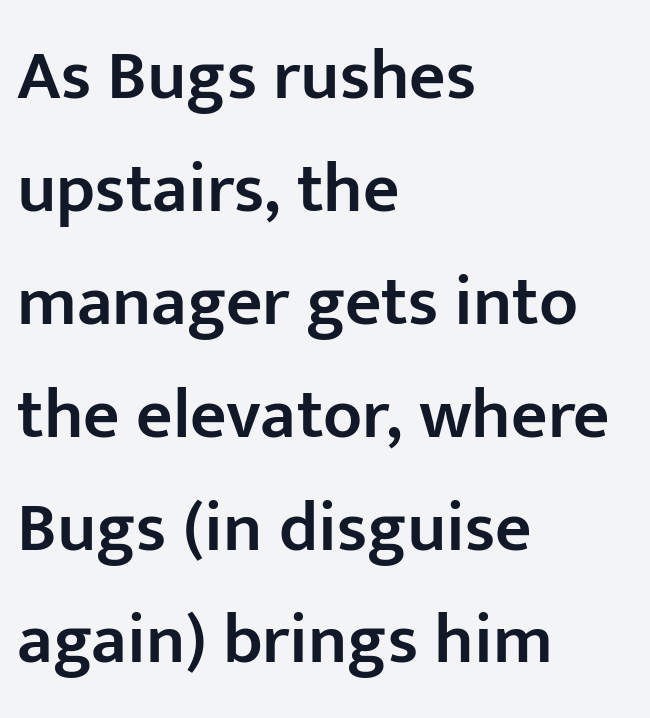
The image shows 71 px semibold sans-serif type, upright; set left-aligned, normal line spacing (1.59x), normal letter spacing, not underlined; low stroke contrast and a medium x-height.
